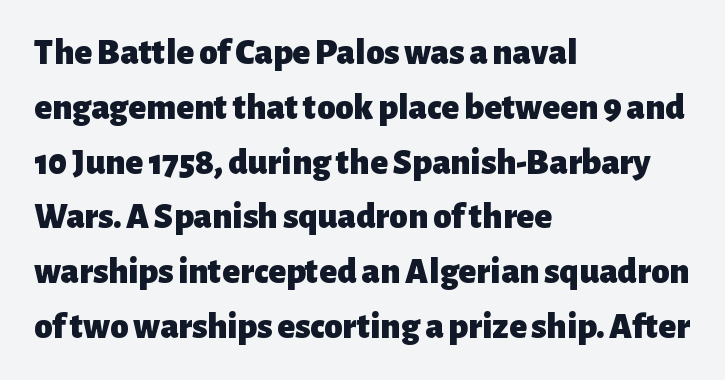
The image shows 37 px heavy sans-serif type, upright; set left-aligned, normal line spacing (1.48x), normal letter spacing, not underlined; low stroke contrast and a medium x-height.
